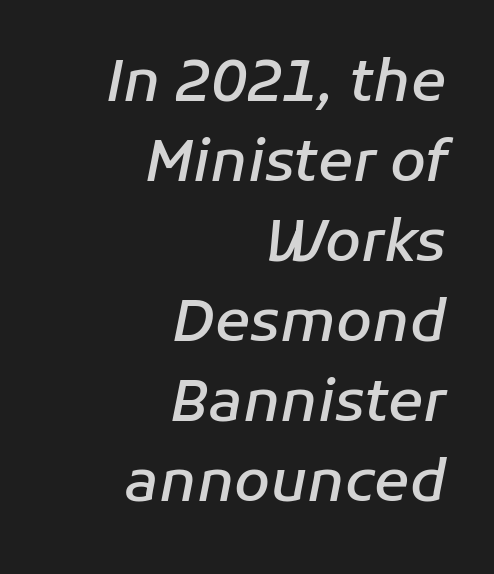
{"italic": "yes", "lean": "right", "slant_degrees": 11, "bold": "semi", "weight": "semibold", "width": "normal", "stroke_contrast": "low", "x_height": "medium", "monospaced": "no", "underline": "no", "align": "right", "line_spacing": "normal", "line_spacing_ratio": 1.38, "letter_spacing": "normal", "letter_spacing_em": 0.0, "glyph_px": 58}
